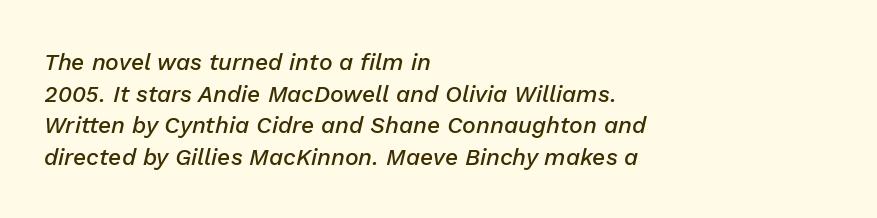
The image shows 23 px text type, italic (leaning right); set left-aligned, normal line spacing (1.38x), normal letter spacing, not underlined.
